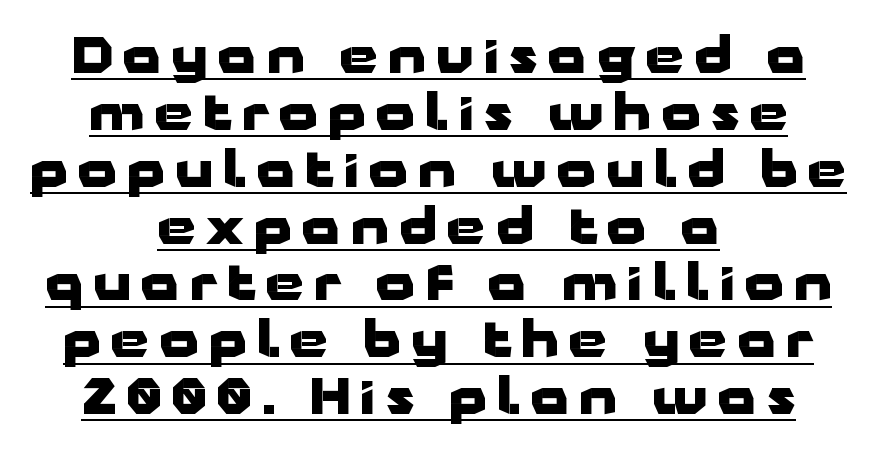
On the weight axis this lands at bold, roughly 700. The letters are spread apart with noticeably loose tracking. The letters advance in unequal steps, a hallmark of proportional type. Check the space under the baseline: a stroke is drawn there. Serif or sans? Sans — the stroke terminals are bare. This is roman type, the default non-slanted kind.
